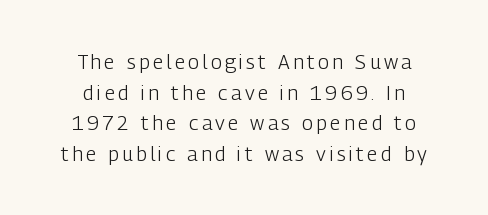
The image shows 20 px text type, upright; set normal line spacing (1.53x), not underlined.
